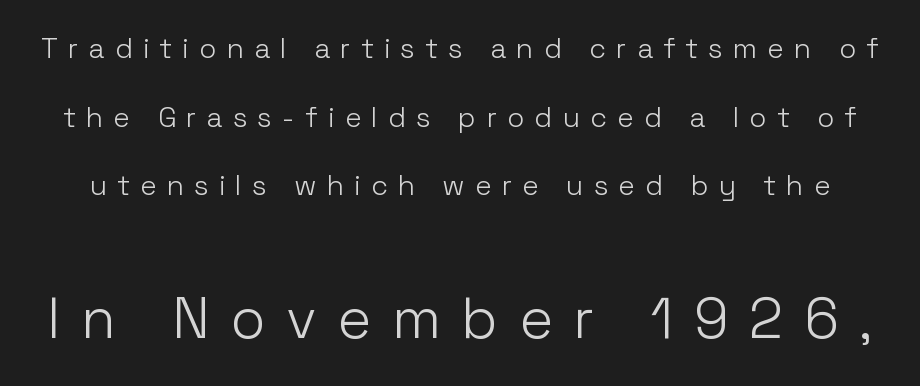
{"serif": "no", "italic": "no", "bold": "no", "weight": "light", "width": "normal", "stroke_contrast": "low", "x_height": "medium", "monospaced": "no", "underline": "no", "line_spacing": "loose", "line_spacing_ratio": 2.45, "letter_spacing": "wide", "letter_spacing_em": 0.36, "larger_block": "second", "size_ratio": 2.04, "glyph_px": 57}
